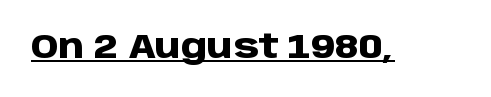
This sample uses a sans-serif face. Is there an underline? Yes — a line sits under the letters. Think of a printed novel: that variable character pitch is what you see here. A dark, heavy texture on the line: the type is bold. The typography opts for an upright posture over an oblique one.
